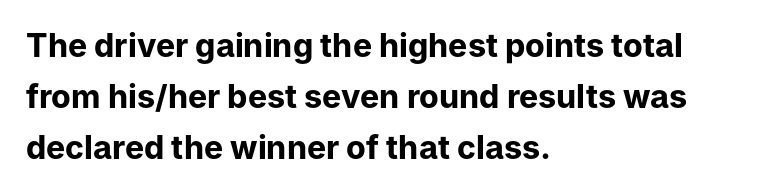
{"serif": "no", "italic": "no", "bold": "yes", "weight": "bold", "width": "normal", "stroke_contrast": "low", "x_height": "medium", "monospaced": "no", "underline": "no", "align": "left", "line_spacing": "normal", "line_spacing_ratio": 1.6, "letter_spacing": "normal", "letter_spacing_em": 0.0, "glyph_px": 32}
